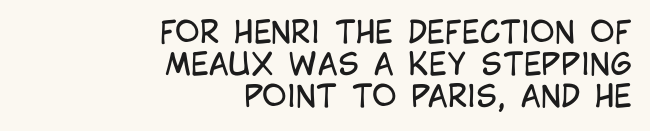
The image shows 30 px regular-weight, condensed sans-serif type, upright; set right-aligned, tight line spacing (1.06x), normal letter spacing, not underlined; low stroke contrast and a large x-height.
